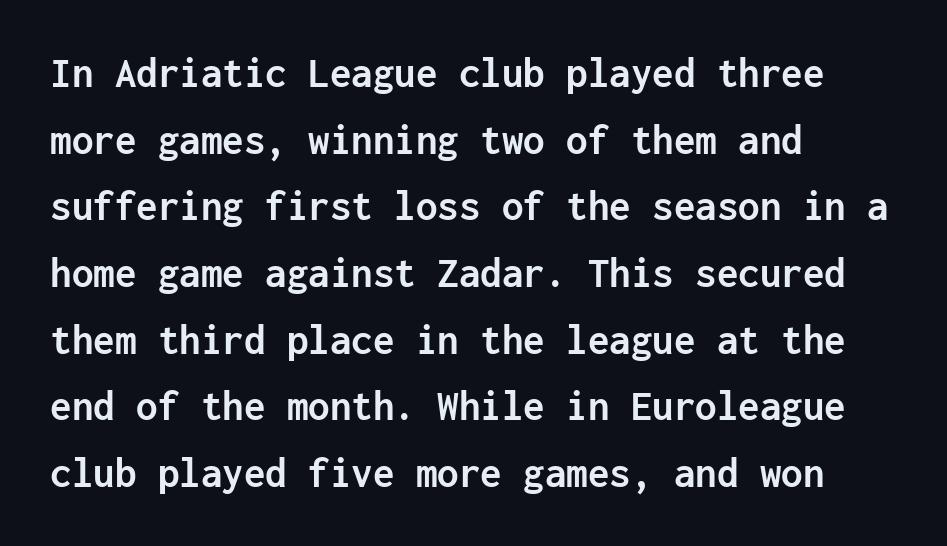
Q: Is the text bold? A: Yes.
Q: Is the text italic (slanted)? A: No, it is upright.
Q: Is the typeface a serif or a sans-serif typeface? A: Sans-serif.
Q: Is the text underlined? A: No.
Q: How is the paragraph aligned? A: Left-aligned.
Q: Is the spacing between letters normal or unusually wide? A: Normal.
Q: Is the spacing between lines tight, normal or loose? A: Normal.
Q: Width (condensed, normal, or wide)? A: Normal.
Q: Stroke contrast? A: Low.
Q: x-height? A: Medium.
Q: Monospaced? A: Yes.
